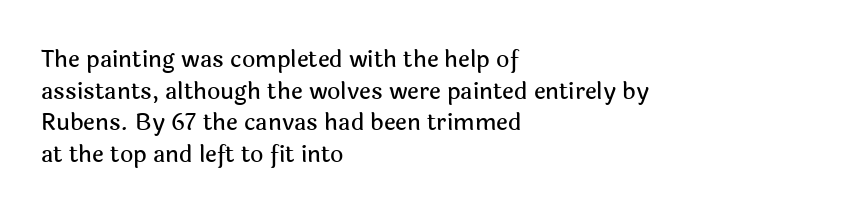
The image shows 23 px text type, upright; set left-aligned, normal line spacing (1.37x), normal letter spacing, not underlined.
